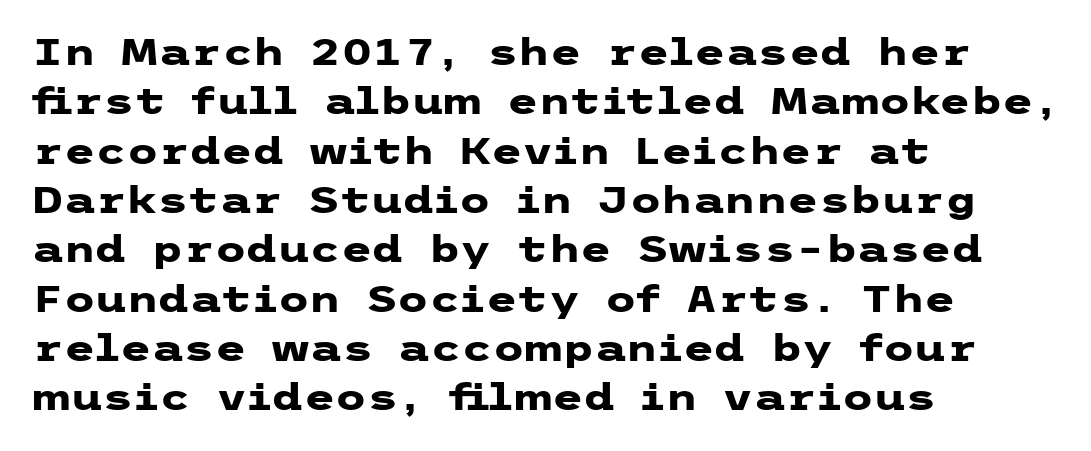
Q: Is the text bold? A: Yes.
Q: Is the text italic (slanted)? A: No, it is upright.
Q: Is the typeface a serif or a sans-serif typeface? A: Sans-serif.
Q: Is the text underlined? A: No.
Q: How is the paragraph aligned? A: Left-aligned.
Q: Is the spacing between letters normal or unusually wide? A: Normal.
Q: Is the spacing between lines tight, normal or loose? A: Normal.
Q: Width (condensed, normal, or wide)? A: Wide.
Q: Stroke contrast? A: Low.
Q: x-height? A: Medium.
